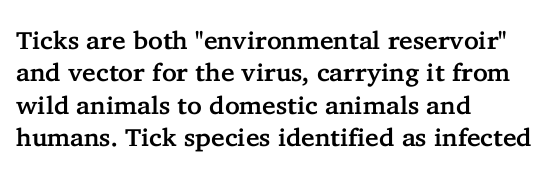
The image shows 25 px text type, upright; set left-aligned, normal line spacing (1.3x), normal letter spacing, not underlined.
